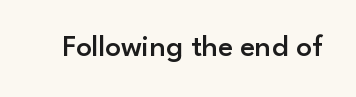
{"serif": "no", "italic": "no", "bold": "semi", "weight": "semibold", "width": "normal", "stroke_contrast": "low", "x_height": "small", "monospaced": "no", "underline": "no", "letter_spacing": "normal", "letter_spacing_em": 0.0, "glyph_px": 31}
